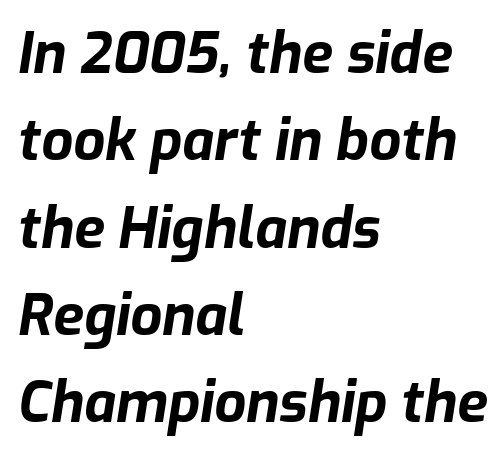
The passage shown leans; its letterforms are oblique. In CSS terms this would be text-align: left. The passage shown stacks its lines at a standard gap. The rendering keeps characters at their native spacing. Spacing verdict: proportional, widths tailored to each character.
